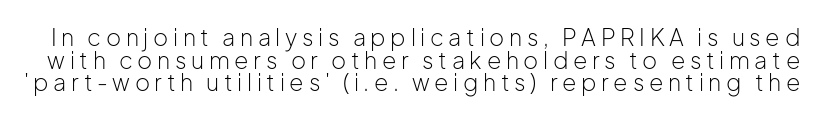
The image shows 23 px text type, upright; set tight line spacing (0.98x), unusually wide letter spacing (+0.2 em), not underlined.
